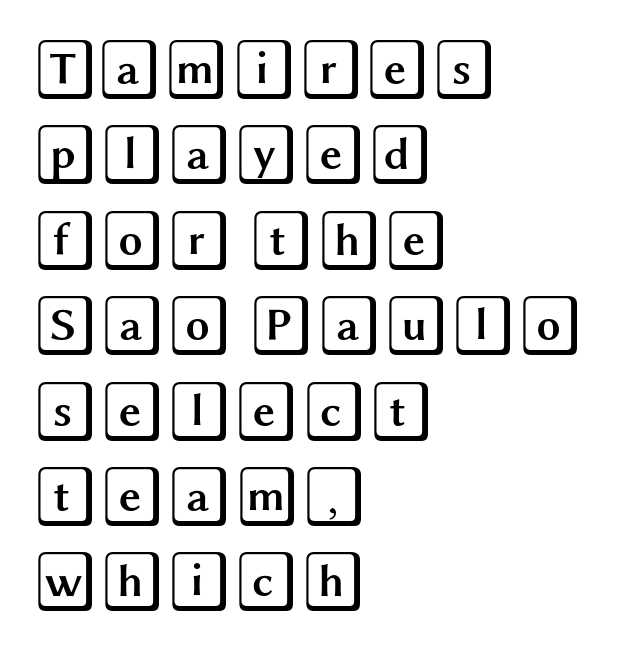
{"italic": "no", "width": "wide", "x_height": "large", "underline": "no", "align": "left", "line_spacing": "normal", "line_spacing_ratio": 1.4, "letter_spacing": "normal", "letter_spacing_em": 0.0, "glyph_px": 61}
